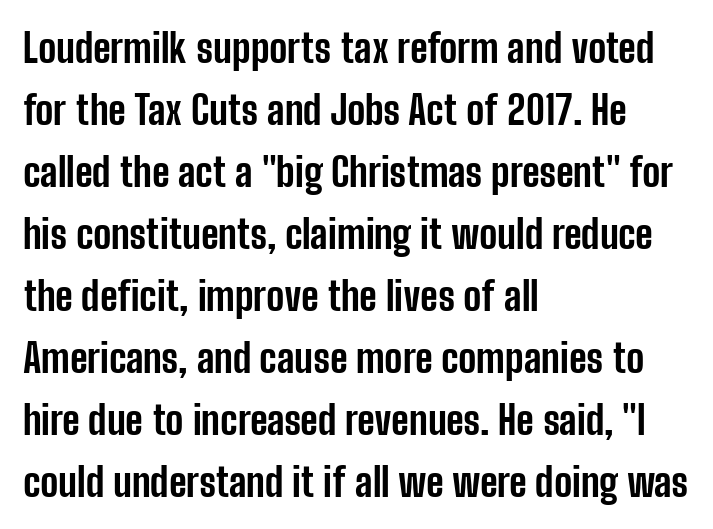
Q: Is the text bold? A: Yes.
Q: Is the text italic (slanted)? A: No, it is upright.
Q: Is the typeface a serif or a sans-serif typeface? A: Sans-serif.
Q: Is the text underlined? A: No.
Q: How is the paragraph aligned? A: Left-aligned.
Q: Is the spacing between letters normal or unusually wide? A: Normal.
Q: Is the spacing between lines tight, normal or loose? A: Normal.
Q: Width (condensed, normal, or wide)? A: Condensed.
Q: Stroke contrast? A: Low.
Q: x-height? A: Medium.
Q: Monospaced? A: No.
